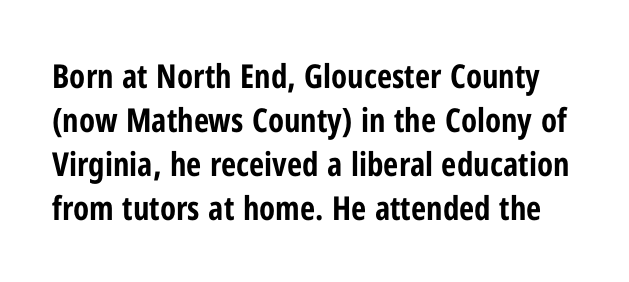
Whoever set this chose a conventional vertical rhythm. Proportional: the letters do not fall into vertical columns. The type family on display is of the sans-serif kind. The horizontal fit of the characters is conventional and even.
